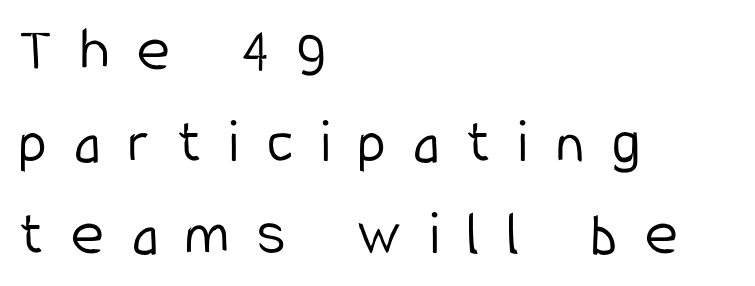
The image shows 63 px light, condensed sans-serif type, upright; set left-aligned, normal line spacing (1.46x), unusually wide letter spacing (+0.44 em), not underlined; low stroke contrast and a medium x-height.
